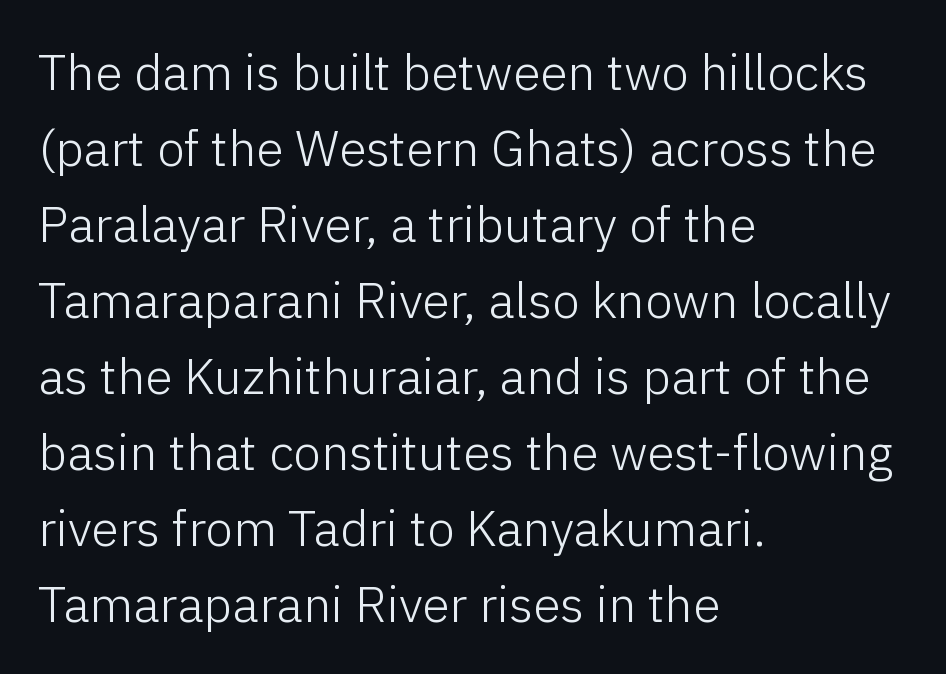
Character widths vary here, with narrow letters taking less room than wide ones. The type is set solid horizontally, with unmodified tracking. Tall strokes in this sample are plumb rather than angled. Each row of text sits above clean, open space. Examine the stroke ends and you'll find no serifs. Typeset ragged right — the left edge is the straight one.
